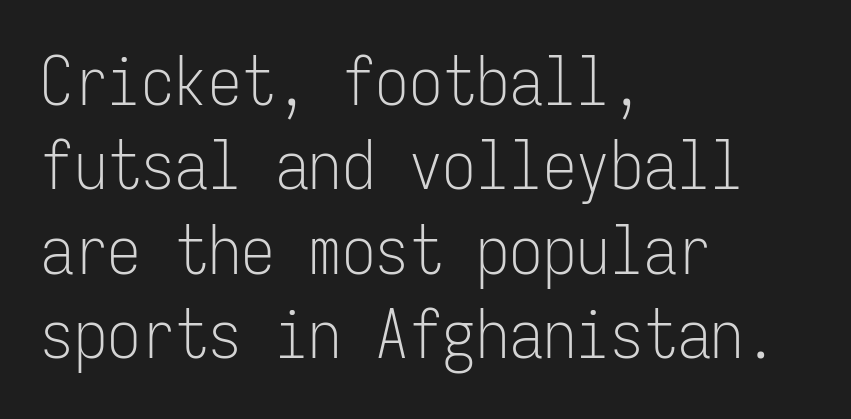
{"serif": "no", "italic": "no", "bold": "no", "weight": "light", "width": "condensed", "stroke_contrast": "low", "x_height": "medium", "monospaced": "yes", "underline": "no", "align": "left", "line_spacing": "normal", "line_spacing_ratio": 1.26, "letter_spacing": "normal", "letter_spacing_em": 0.0, "glyph_px": 67}
